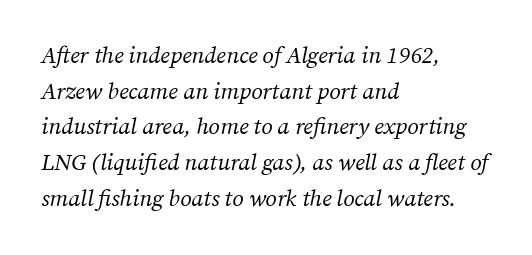
It's the slanting kind of type. Glyph-to-glyph distance matches everyday printed text. Weight: not bold — regular or lighter. Layout note: lines flush left.
